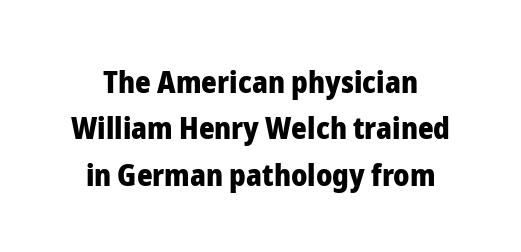
{"serif": "no", "italic": "no", "bold": "yes", "weight": "heavy", "width": "normal", "stroke_contrast": "low", "x_height": "medium", "monospaced": "no", "underline": "no", "line_spacing": "normal", "line_spacing_ratio": 1.55, "letter_spacing": "normal", "letter_spacing_em": 0.0, "glyph_px": 30}
